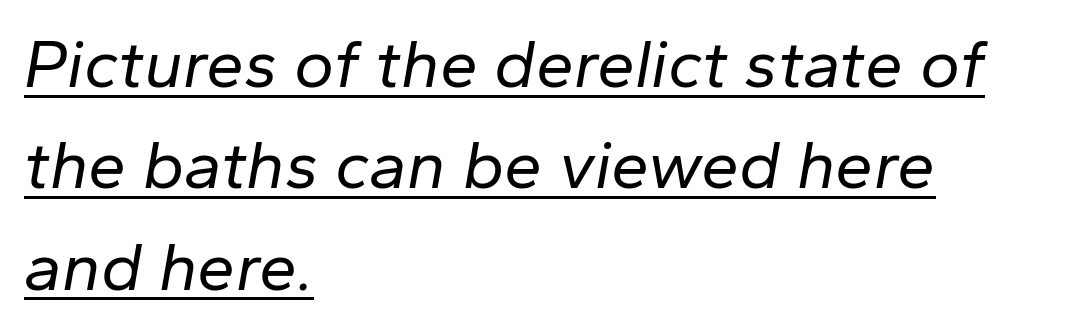
You can see a thin bar hugging the bottom of the glyphs. The paragraph shown leans on its left margin. The characters are drawn with everyday or finer stroke widths. Here the glyphs are tracked normally, forming tight word shapes. Character widths vary here, with narrow letters taking less room than wide ones.
